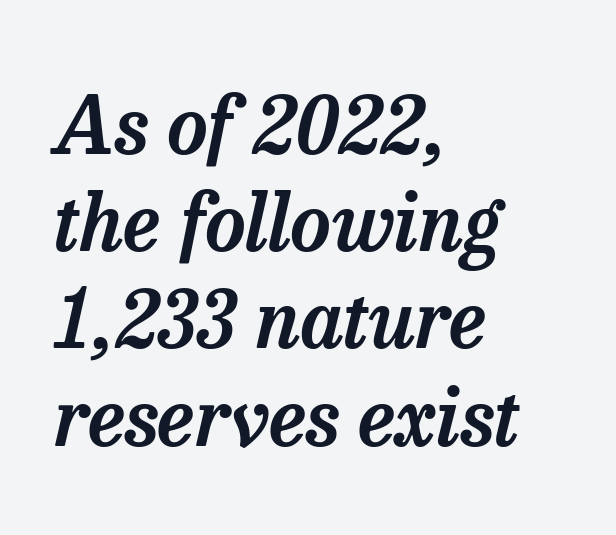
The image shows 79 px serif type, italic (leaning right); set left-aligned, line spacing 1.23x, normal letter spacing, not underlined; low stroke contrast and a medium x-height.
